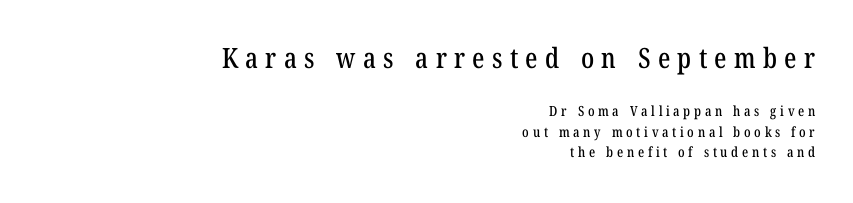
{"serif": "yes", "width": "condensed", "stroke_contrast": "low", "x_height": "medium", "monospaced": "no", "underline": "no", "align": "right", "line_spacing": "normal", "line_spacing_ratio": 1.46, "letter_spacing": "wide", "letter_spacing_em": 0.26, "larger_block": "first", "size_ratio": 2.0, "glyph_px": 28}
